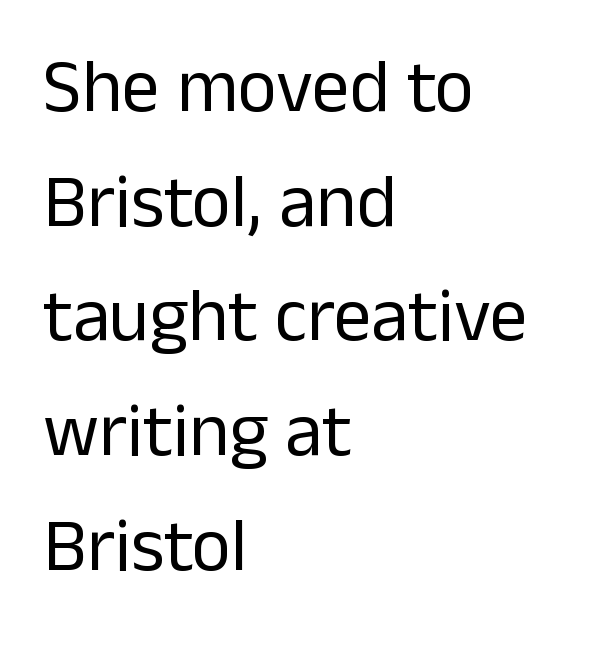
{"serif": "no", "italic": "no", "bold": "no", "weight": "regular", "width": "normal", "stroke_contrast": "low", "x_height": "medium", "monospaced": "no", "underline": "no", "align": "left", "line_spacing": "normal", "line_spacing_ratio": 1.53, "letter_spacing": "normal", "letter_spacing_em": 0.0, "glyph_px": 75}
